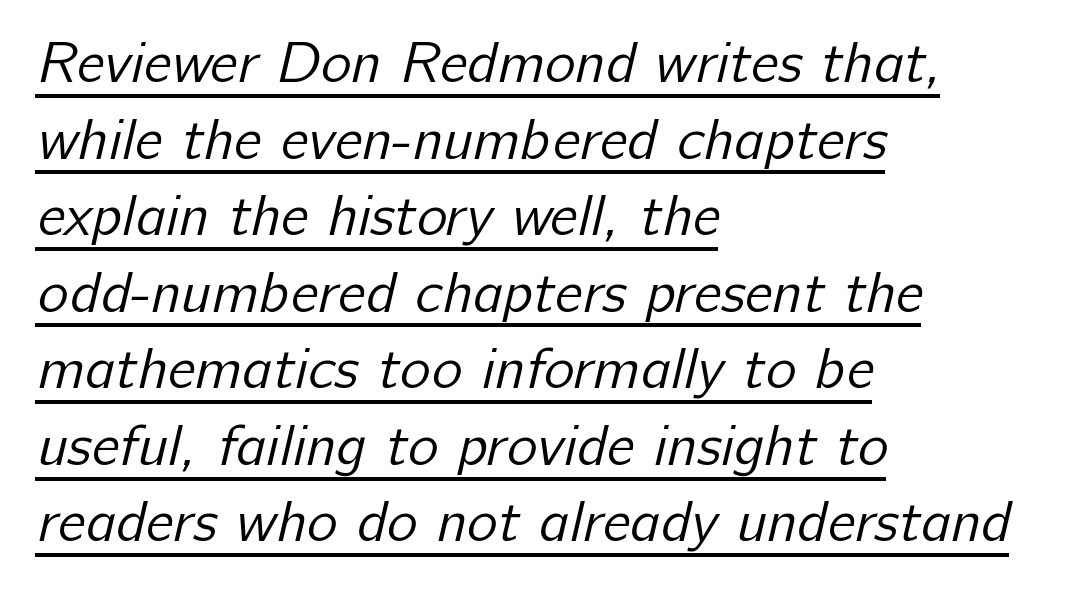
{"serif": "no", "bold": "no", "weight": "regular", "width": "normal", "stroke_contrast": "low", "x_height": "medium", "monospaced": "no", "underline": "yes", "align": "left", "line_spacing": "normal", "line_spacing_ratio": 1.32, "letter_spacing": "normal", "letter_spacing_em": 0.0, "glyph_px": 58}
